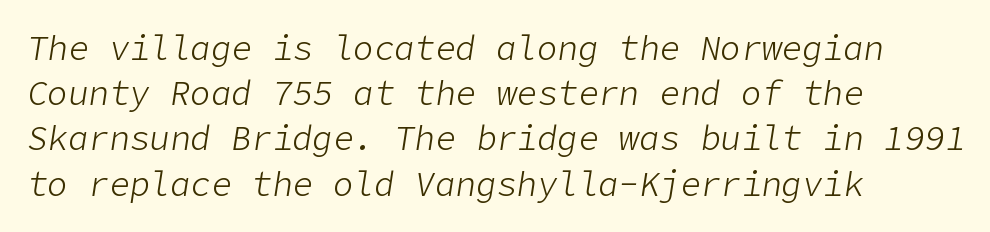
One-word summary of the alignment: left. On a weight scale, this lands at 450 or below. Regarding leading, the lines here are spaced in the standard way. Every character sits at an angle, as italics do. There is no visible air inserted between adjacent glyphs. The string is rendered with underlining switched off.
